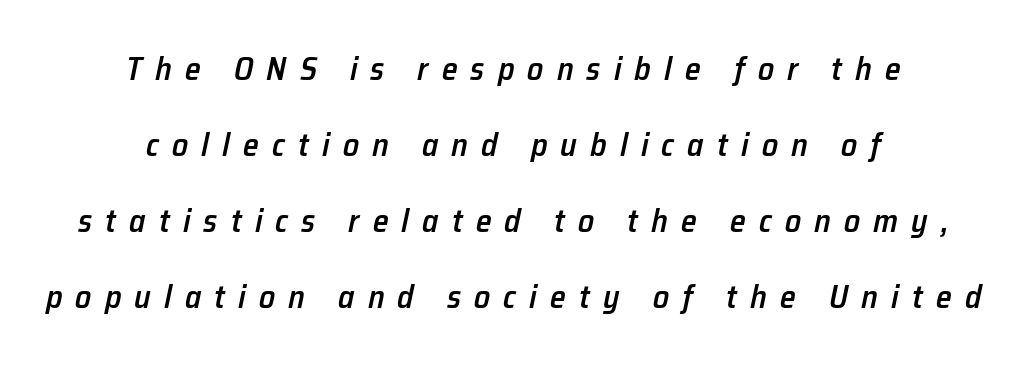
Alignment: centered. The lines are spread far apart with generous leading. Character widths vary here, with narrow letters taking less room than wide ones. This sample uses expanded letter spacing, leaving extra air between glyphs. Unmarked baselines from the first word to the last.
